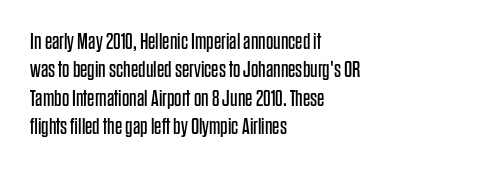
Q: Is the text bold? A: No.
Q: Is the text italic (slanted)? A: No, it is upright.
Q: Is the text underlined? A: No.
Q: How is the paragraph aligned? A: Left-aligned.
Q: Is the spacing between letters normal or unusually wide? A: Normal.
